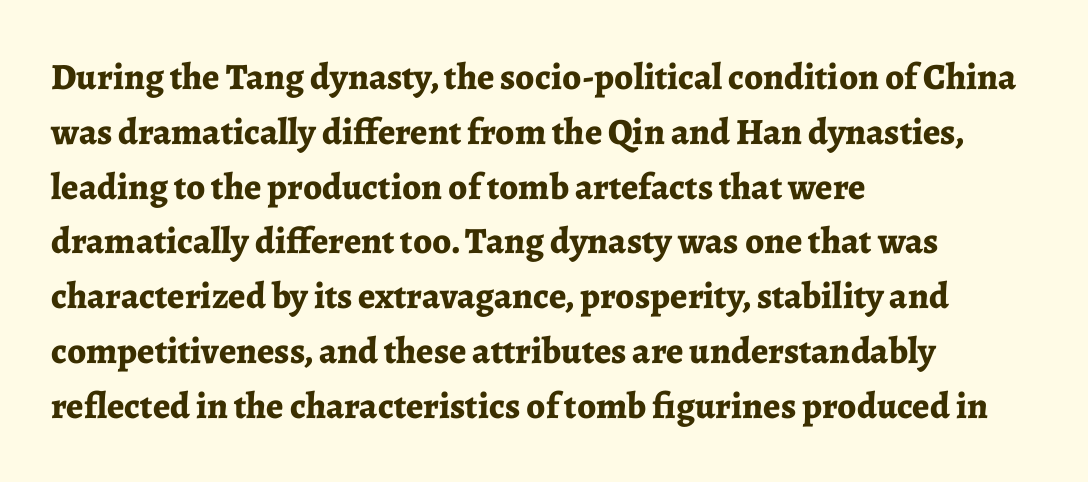
Q: Is the text bold? A: Yes.
Q: Is the text italic (slanted)? A: No, it is upright.
Q: Is the typeface a serif or a sans-serif typeface? A: Serif.
Q: Is the text underlined? A: No.
Q: How is the paragraph aligned? A: Left-aligned.
Q: Is the spacing between letters normal or unusually wide? A: Normal.
Q: Is the spacing between lines tight, normal or loose? A: Normal.
Q: Width (condensed, normal, or wide)? A: Normal.
Q: Stroke contrast? A: Low.
Q: x-height? A: Medium.
Q: Monospaced? A: No.
